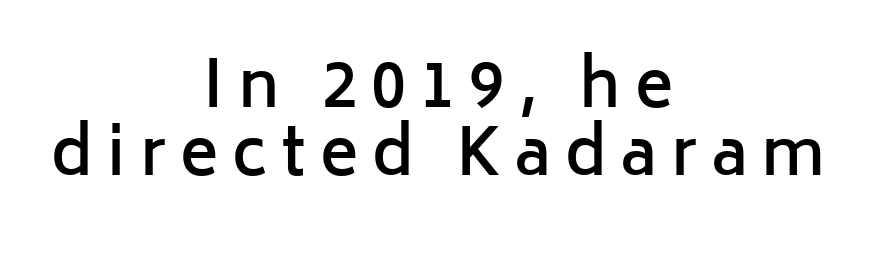
Looks like regular typesetting: each glyph gets only the width it needs. Compared with an ordinary text face, these strokes are moderately heavier — a semibold. Notice how the passage keeps no hard edge, just a central spine. A typesetter would call this leading minimal, almost set solid. The type sits square on the baseline with zero lean. Here the glyphs are tracked loosely, breaking word shapes into spaced letters.
